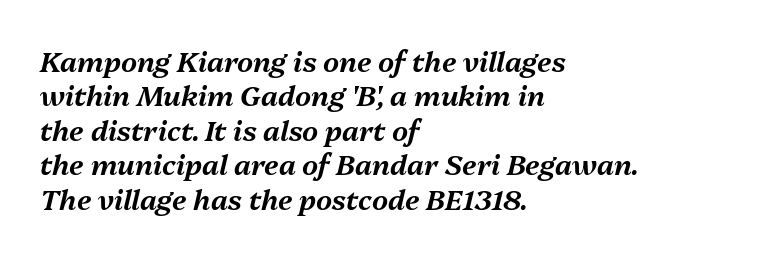
Beneath every word, the page is bare. This sample uses an oblique cut, with every glyph tilted off the vertical. The compositor pushed each line to the left boundary. The face used here is rendered with its standard letterfit. You could not count columns in this text — the font is proportionally spaced.
